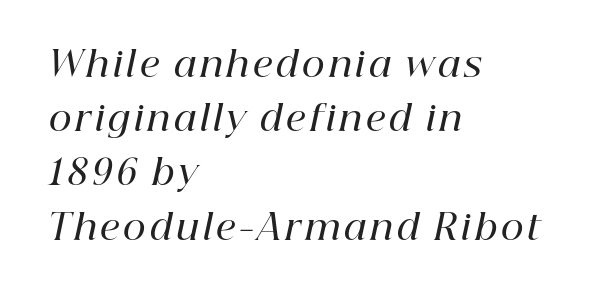
The image shows 35 px semibold serif type, italic (leaning right); set left-aligned, normal line spacing (1.55x), not underlined; high stroke contrast and a medium x-height.
